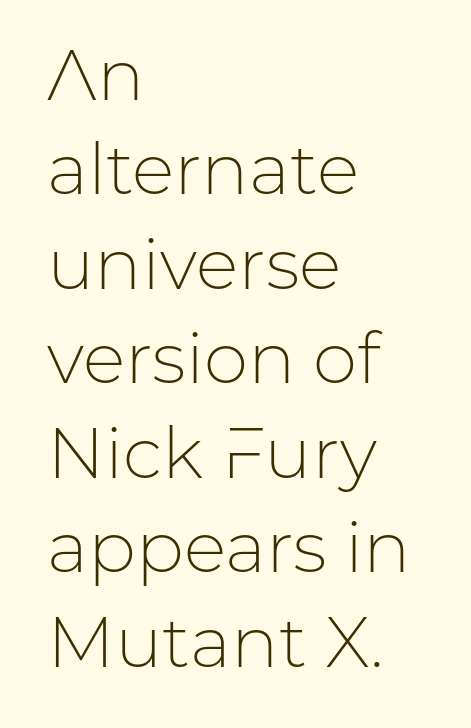
{"serif": "no", "italic": "no", "bold": "no", "weight": "light", "width": "normal", "stroke_contrast": "low", "x_height": "medium", "monospaced": "no", "underline": "no", "align": "left", "line_spacing": "normal", "line_spacing_ratio": 1.33, "letter_spacing": "normal", "letter_spacing_em": 0.0, "glyph_px": 71}
